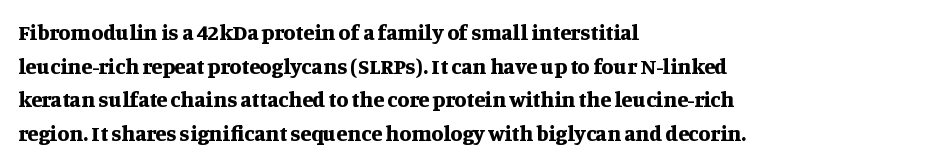
The image shows 22 px bold type, upright; set left-aligned, normal line spacing (1.53x), normal letter spacing, not underlined.
